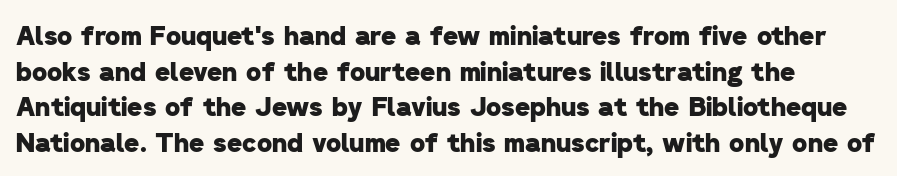
Q: Is the text bold? A: Yes.
Q: Is the text underlined? A: No.
Q: Is the spacing between letters normal or unusually wide? A: Normal.
Q: Is the spacing between lines tight, normal or loose? A: Normal.
